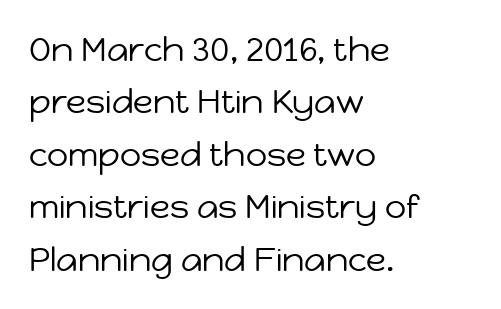
{"serif": "no", "italic": "no", "bold": "no", "weight": "regular", "width": "normal", "stroke_contrast": "low", "x_height": "medium", "monospaced": "no", "underline": "no", "align": "left", "line_spacing": "normal", "line_spacing_ratio": 1.59, "letter_spacing": "normal", "letter_spacing_em": 0.0, "glyph_px": 33}
